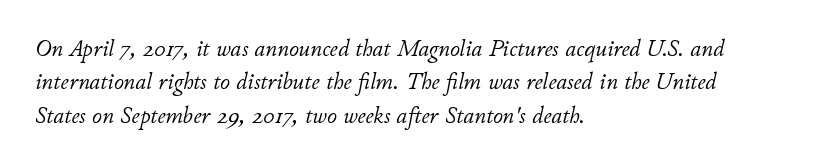
{"italic": "yes", "lean": "right", "slant_degrees": 11, "bold": "no", "underline": "no", "align": "left", "line_spacing": "normal", "line_spacing_ratio": 1.39, "letter_spacing": "normal", "letter_spacing_em": 0.0, "glyph_px": 24}
